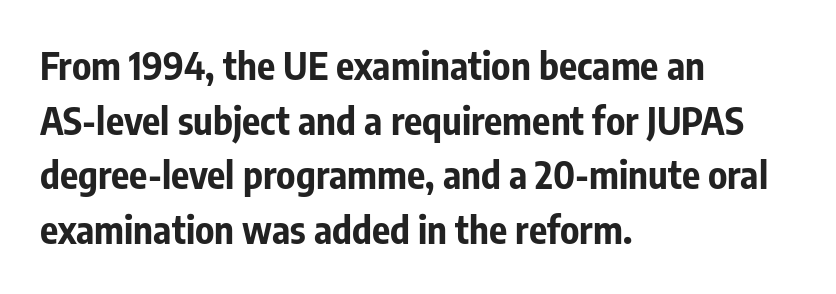
Q: Is the text bold? A: Yes.
Q: Is the text italic (slanted)? A: No, it is upright.
Q: Is the typeface a serif or a sans-serif typeface? A: Sans-serif.
Q: Is the text underlined? A: No.
Q: How is the paragraph aligned? A: Left-aligned.
Q: Is the spacing between letters normal or unusually wide? A: Normal.
Q: Is the spacing between lines tight, normal or loose? A: Normal.
Q: Width (condensed, normal, or wide)? A: Condensed.
Q: Stroke contrast? A: Low.
Q: x-height? A: Medium.
Q: Monospaced? A: No.
